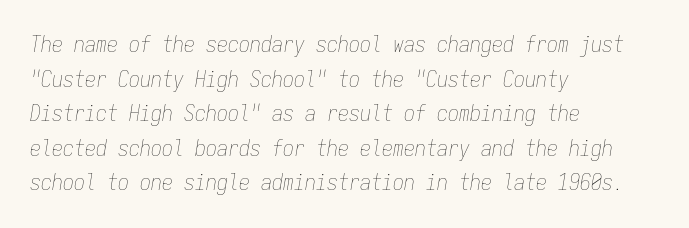
{"italic": "yes", "lean": "right", "slant_degrees": 9, "bold": "no", "underline": "no", "align": "left", "line_spacing": "normal", "line_spacing_ratio": 1.57, "letter_spacing": "normal", "letter_spacing_em": 0.0, "glyph_px": 22}
